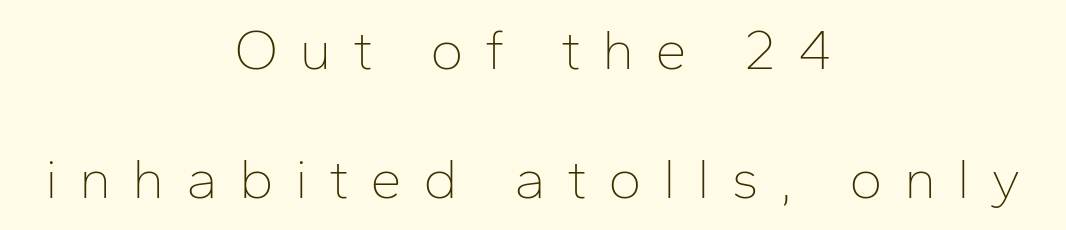
The image shows 57 px thin sans-serif type, upright; set centered, loose line spacing (2.27x), unusually wide letter spacing (+0.37 em), not underlined; low stroke contrast and a medium x-height.
